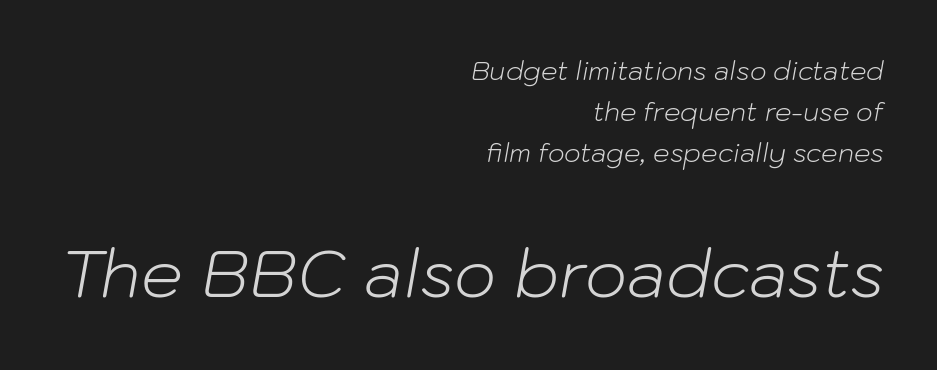
{"italic": "yes", "lean": "right", "slant_degrees": 10, "bold": "no", "weight": "light", "width": "normal", "stroke_contrast": "low", "x_height": "medium", "monospaced": "no", "underline": "no", "align": "right", "line_spacing": "normal", "line_spacing_ratio": 1.58, "letter_spacing": "normal", "letter_spacing_em": 0.0, "larger_block": "second", "size_ratio": 2.54, "glyph_px": 66}
